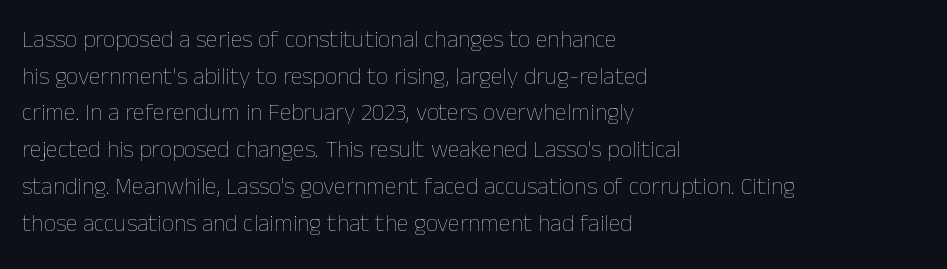
Standard letterfit; no display-style spreading of the glyphs. No chunkiness to these letters — they're not bold. This is roman type, the default non-slanted kind. Does the copy run flush right? No — it runs flush left.
